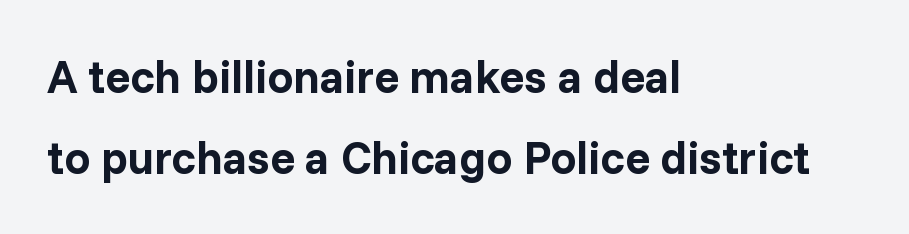
The image shows 46 px bold sans-serif type, upright; set left-aligned, line spacing 1.77x, normal letter spacing, not underlined; low stroke contrast and a medium x-height.
